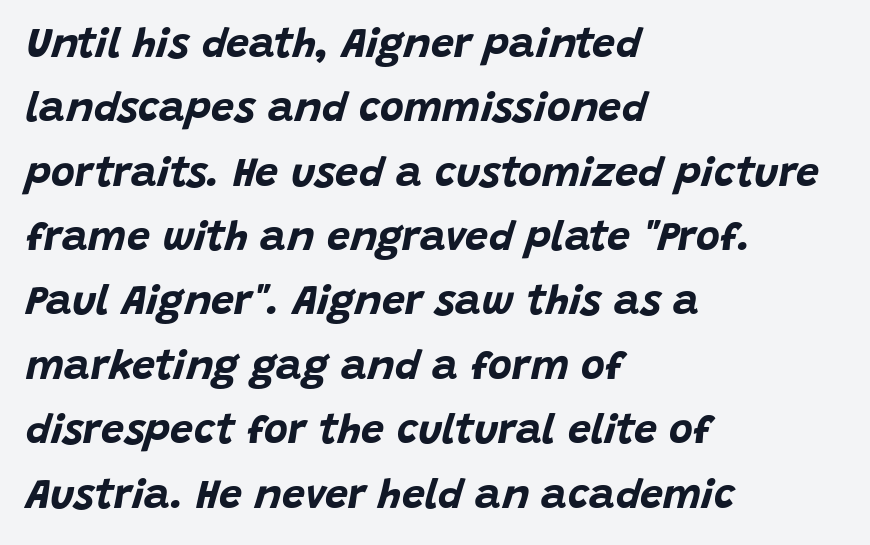
Underline: absent. You could not count columns in this text — the font is proportionally spaced. Reading down the block, your eye returns to a fixed left position each line. The letters are slanted; this is an italic face. How would I describe the line gaps? Plain and ordinary. How heavy is the stroke? Heavy — this is a bold.
